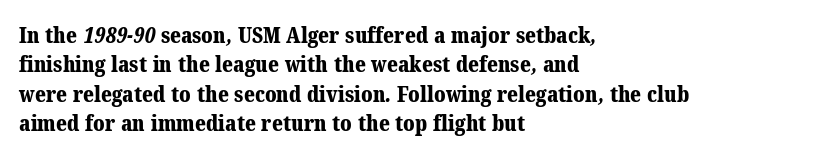
The image shows 22 px bold type; set left-aligned, normal line spacing (1.34x), normal letter spacing, not underlined.
